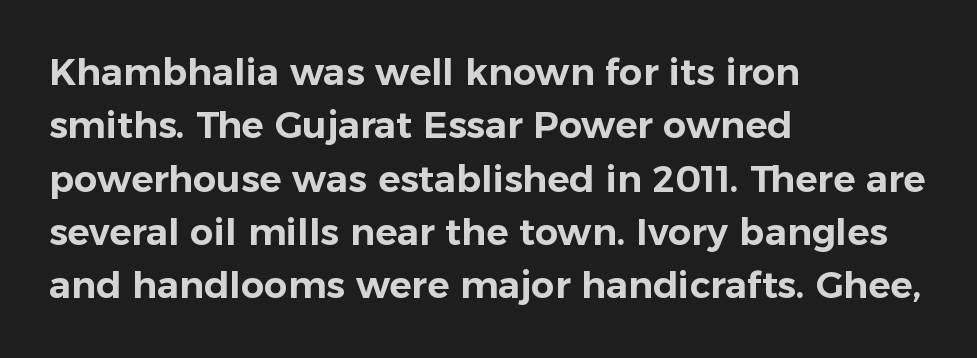
Q: Is the text italic (slanted)? A: No, it is upright.
Q: Is the typeface a serif or a sans-serif typeface? A: Sans-serif.
Q: Is the text underlined? A: No.
Q: How is the paragraph aligned? A: Left-aligned.
Q: Is the spacing between letters normal or unusually wide? A: Normal.
Q: Is the spacing between lines tight, normal or loose? A: Normal.
Q: Width (condensed, normal, or wide)? A: Normal.
Q: Stroke contrast? A: Low.
Q: x-height? A: Medium.
Q: Monospaced? A: No.
